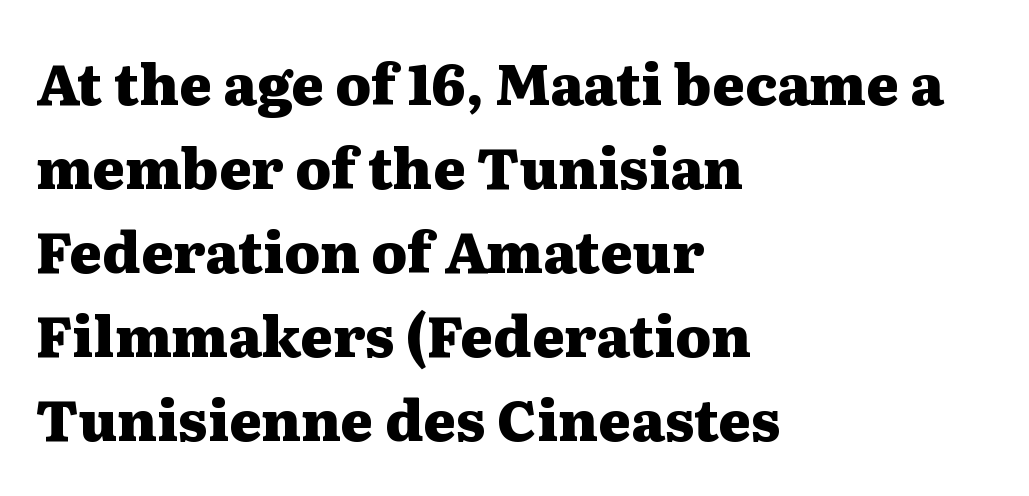
Serifs: yes, visible at the terminals of the letterforms. The letters sit at their default tracking, neither squeezed nor spread. The lettering holds an erect, upright posture throughout. The passage shown is typed in a proportional face where columns would drift. The space beneath each line is pristine and unruled.
